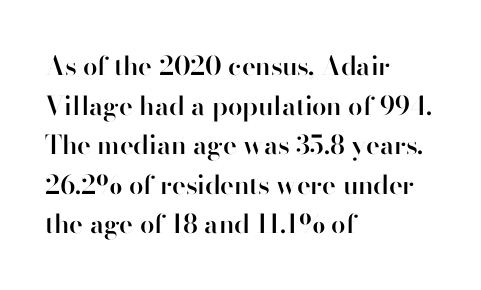
{"italic": "no", "bold": "semi", "underline": "no", "align": "left", "line_spacing": "normal", "line_spacing_ratio": 1.52, "letter_spacing": "normal", "letter_spacing_em": 0.0, "glyph_px": 26}
